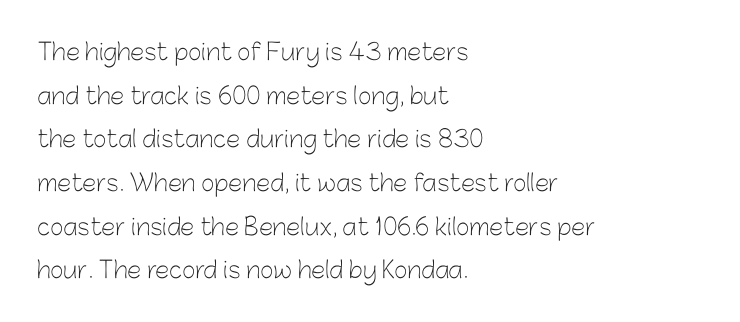
{"italic": "no", "bold": "no", "underline": "no", "align": "left", "line_spacing": "loose", "line_spacing_ratio": 1.9, "letter_spacing": "normal", "letter_spacing_em": 0.0, "glyph_px": 23}
